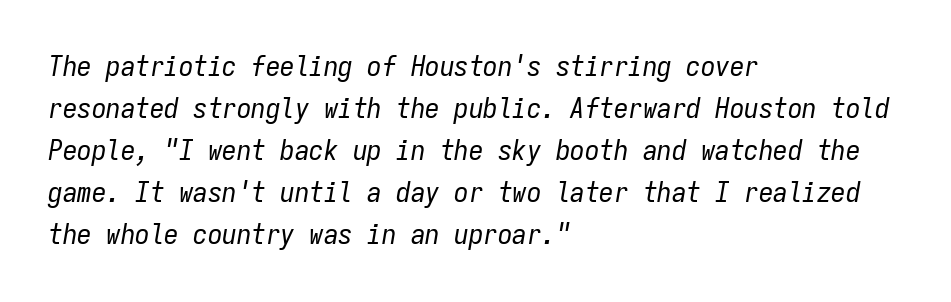
{"italic": "yes", "lean": "right", "slant_degrees": 9, "bold": "no", "weight": "regular", "width": "condensed", "stroke_contrast": "low", "x_height": "medium", "monospaced": "yes", "underline": "no", "align": "left", "line_spacing": "normal", "line_spacing_ratio": 1.45, "letter_spacing": "normal", "letter_spacing_em": 0.0, "glyph_px": 29}
